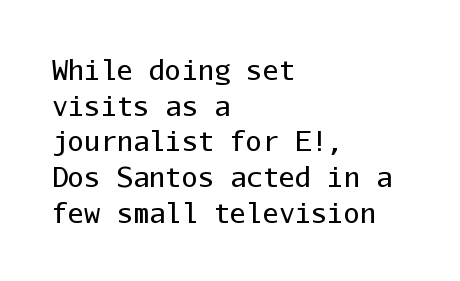
Notice how descenders clear the ascenders below comfortably — that's standard leading. Rule under the text: the space is simply empty. This rendering uses left alignment, leaving the right contour irregular. The type sits square on the baseline with zero lean. The font sits on the lighter half of the weight spectrum, regular included. The gaps between neighbouring characters are ordinary and unremarkable.
